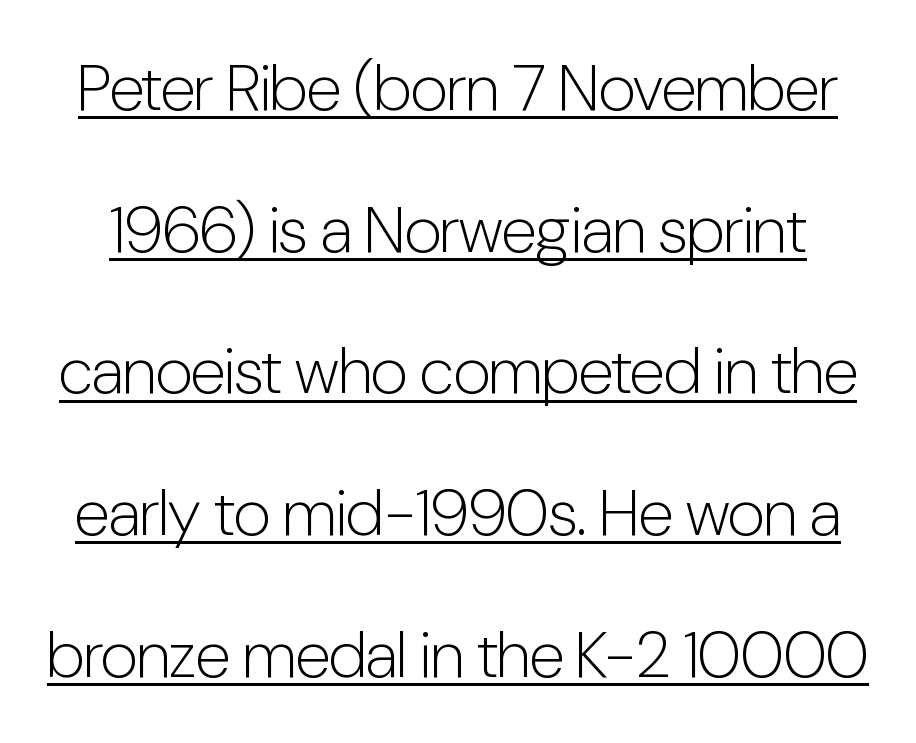
Note the varied advance widths — an 'i' is clearly narrower than an 'm'. In terms of letterform style, serifs are entirely absent. The weight tops out at a normal text grade. These lines keep a tight, regular rhythm from letter to letter. A rule runs beneath these lines of type.
